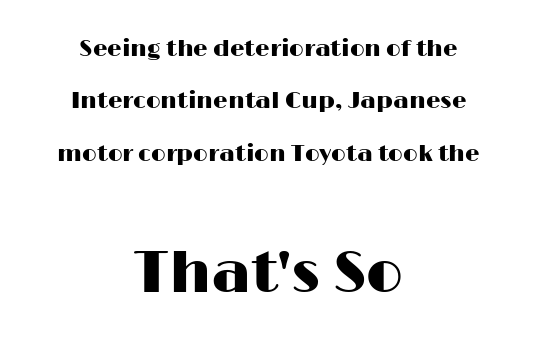
Q: Is the text italic (slanted)? A: No, it is upright.
Q: Is the typeface a serif or a sans-serif typeface? A: Sans-serif.
Q: Is the text underlined? A: No.
Q: How is the paragraph aligned? A: Centered.
Q: Is the spacing between letters normal or unusually wide? A: Normal.
Q: Is the spacing between lines tight, normal or loose? A: Loose.
Q: Which block of text is set in a larger size, the first (top) or the second (bottom)? A: The second (bottom) one.
Q: Width (condensed, normal, or wide)? A: Wide.
Q: Stroke contrast? A: High.
Q: x-height? A: Medium.
Q: Monospaced? A: No.
